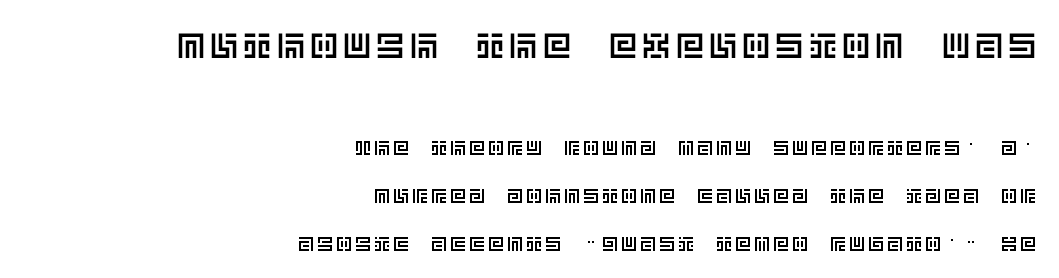
{"italic": "no", "width": "normal", "x_height": "large", "underline": "no", "align": "right", "line_spacing": "loose", "line_spacing_ratio": 2.4, "larger_block": "first", "size_ratio": 1.75, "glyph_px": 35}
